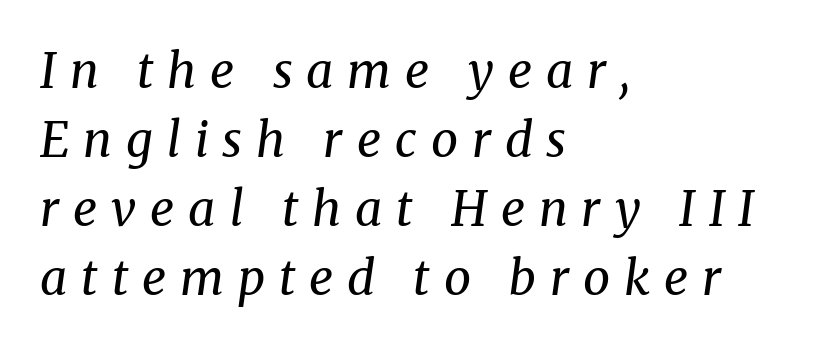
The image shows 48 px regular-weight serif type, italic (leaning right); set left-aligned, normal line spacing (1.44x), unusually wide letter spacing (+0.29 em), not underlined; medium stroke contrast and a medium x-height.
